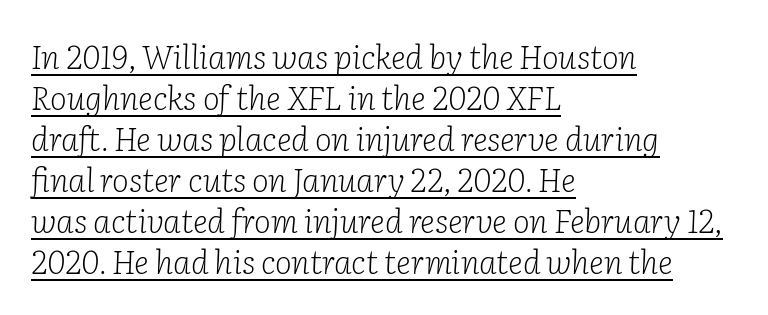
The ragged edge is on the right, which tells us the setting is flush left. Students, note that the glyphs here touch the page at normal intervals. Does a line run under the words? Yes, clearly. No heavy texture on the line: the type isn't bold. Leading matches the norm, producing a regular column. The characters display serif detailing at their extremities.
